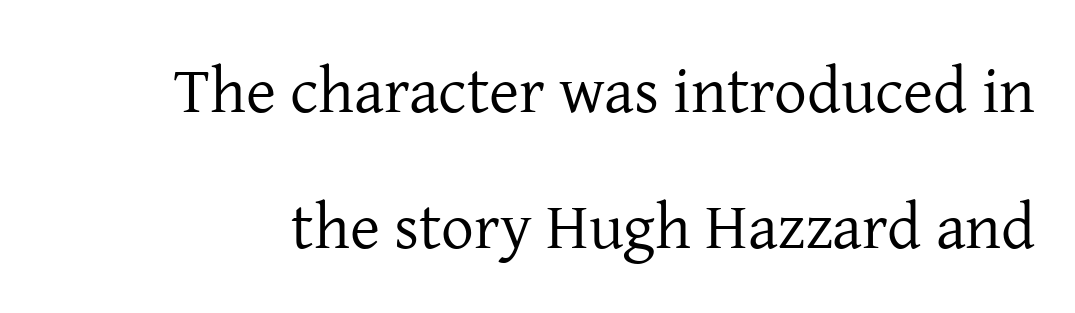
{"serif": "yes", "italic": "no", "bold": "no", "weight": "regular", "width": "normal", "stroke_contrast": "low", "x_height": "medium", "monospaced": "no", "underline": "no", "line_spacing": "loose", "line_spacing_ratio": 2.1, "letter_spacing": "normal", "letter_spacing_em": 0.0, "glyph_px": 65}
